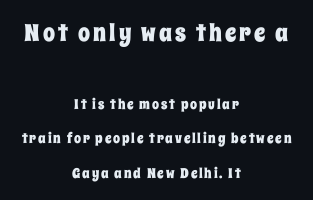
The image shows 24 px text type, upright; set centered, loose line spacing (2.45x), not underlined; the first (top) block is 1.71x larger.
